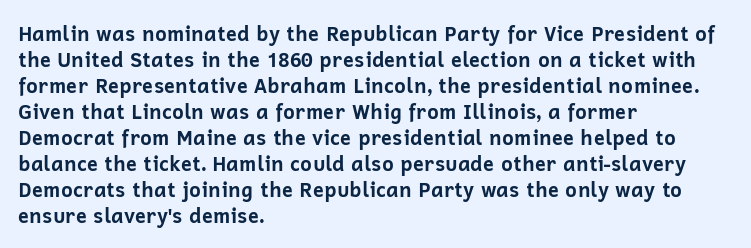
Q: Is the text bold? A: Yes.
Q: Is the text italic (slanted)? A: No, it is upright.
Q: Is the text underlined? A: No.
Q: How is the paragraph aligned? A: Left-aligned.
Q: Is the spacing between letters normal or unusually wide? A: Normal.
Q: Is the spacing between lines tight, normal or loose? A: Normal.
